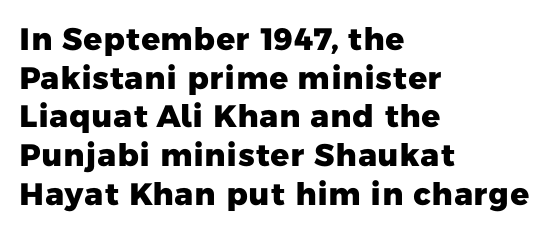
{"serif": "no", "bold": "yes", "weight": "heavy", "width": "normal", "stroke_contrast": "low", "x_height": "medium", "monospaced": "no", "underline": "no", "align": "left", "line_spacing": "normal", "line_spacing_ratio": 1.25, "letter_spacing": "normal", "letter_spacing_em": 0.0, "glyph_px": 31}
